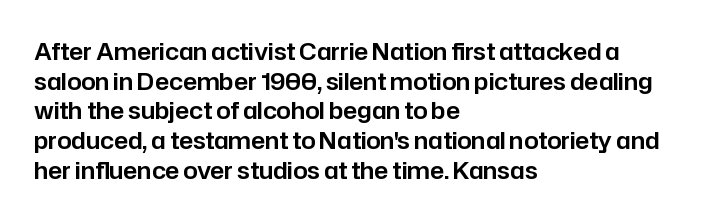
Descenders are the only things crossing below the line. A classic flush-left, rag-right setting is used for this passage. Upright lettering throughout. Quick note: interline space is typical. Letter spacing: default.
